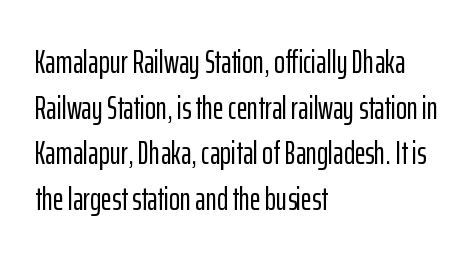
{"serif": "no", "italic": "no", "width": "condensed", "stroke_contrast": "low", "x_height": "medium", "monospaced": "no", "underline": "no", "align": "left", "line_spacing": "normal", "line_spacing_ratio": 1.38, "letter_spacing": "normal", "letter_spacing_em": 0.0, "glyph_px": 33}
